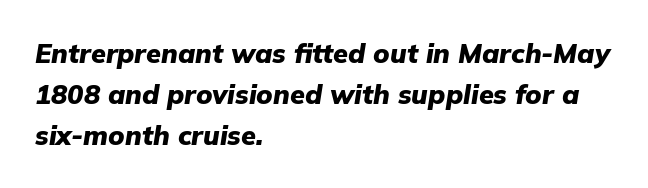
Regarding leading, the lines here are spaced in the standard way. How heavy is the stroke? Heavy — this is a bold. Notice how the passage keeps a crisp vertical edge on the left only. There's an unmistakable incline to the writing here.
